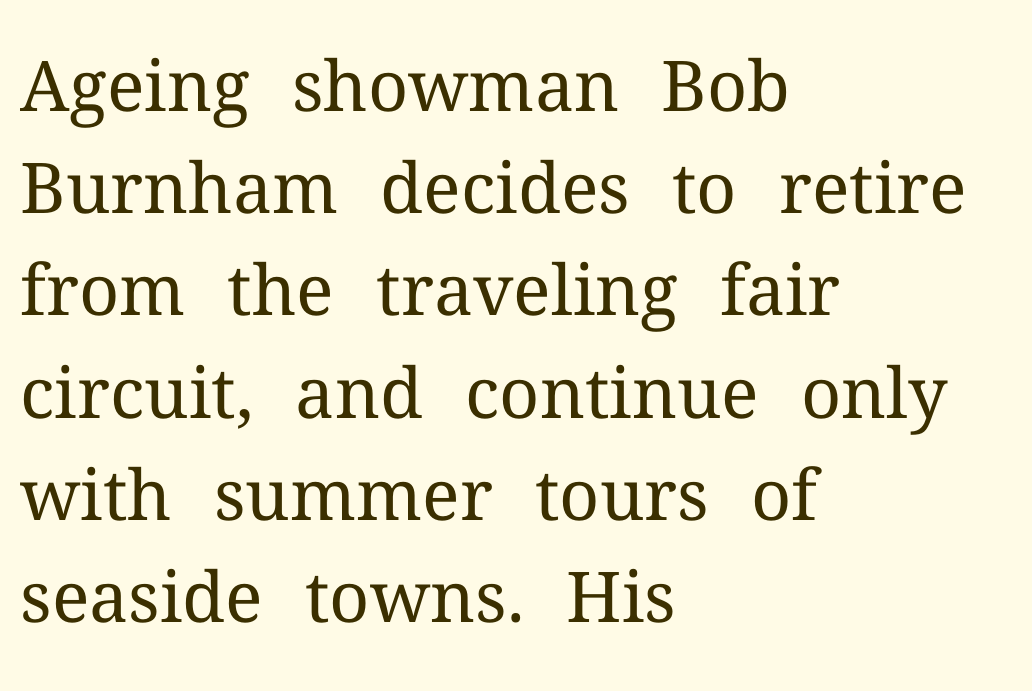
Q: Is the text bold? A: No.
Q: Is the text italic (slanted)? A: No, it is upright.
Q: Is the typeface a serif or a sans-serif typeface? A: Serif.
Q: Is the text underlined? A: No.
Q: How is the paragraph aligned? A: Left-aligned.
Q: Is the spacing between letters normal or unusually wide? A: Normal.
Q: Is the spacing between lines tight, normal or loose? A: Normal.
Q: Width (condensed, normal, or wide)? A: Normal.
Q: Stroke contrast? A: Medium.
Q: x-height? A: Medium.
Q: Monospaced? A: No.
